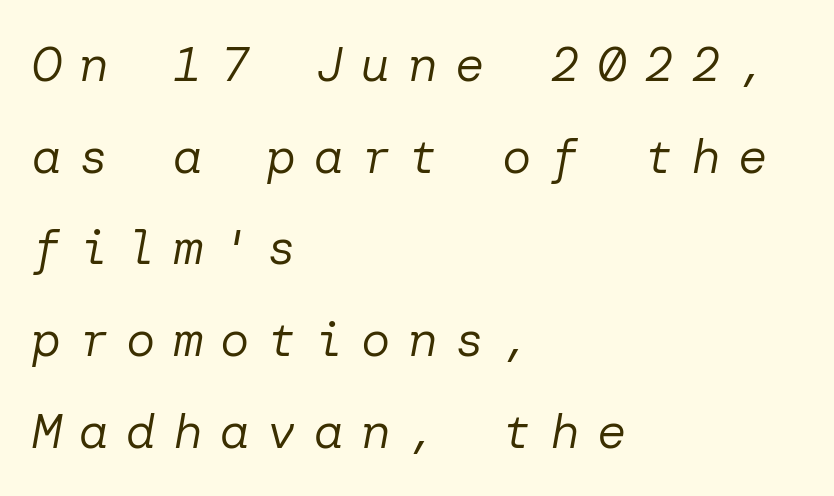
There's an unmistakable incline to the writing here. This rendering features lettering with no underline. The face used here is rendered with a markedly widened letterfit. Short and long lines alike share a common starting point at left. The strokes carry an ordinary text weight at most.
